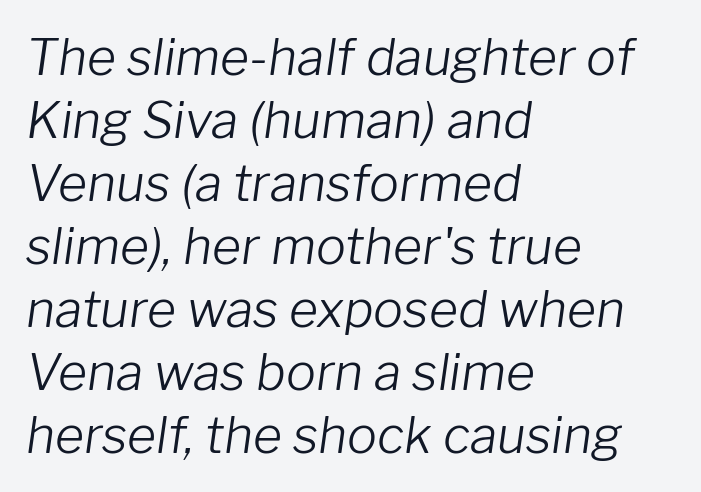
Clear beneath every line of the passage. The vertical gap from one line to the next is medium. Proportional: the letters do not fall into vertical columns. Rendered with sloped, italic letterforms. The face used here is rendered with its standard letterfit.
